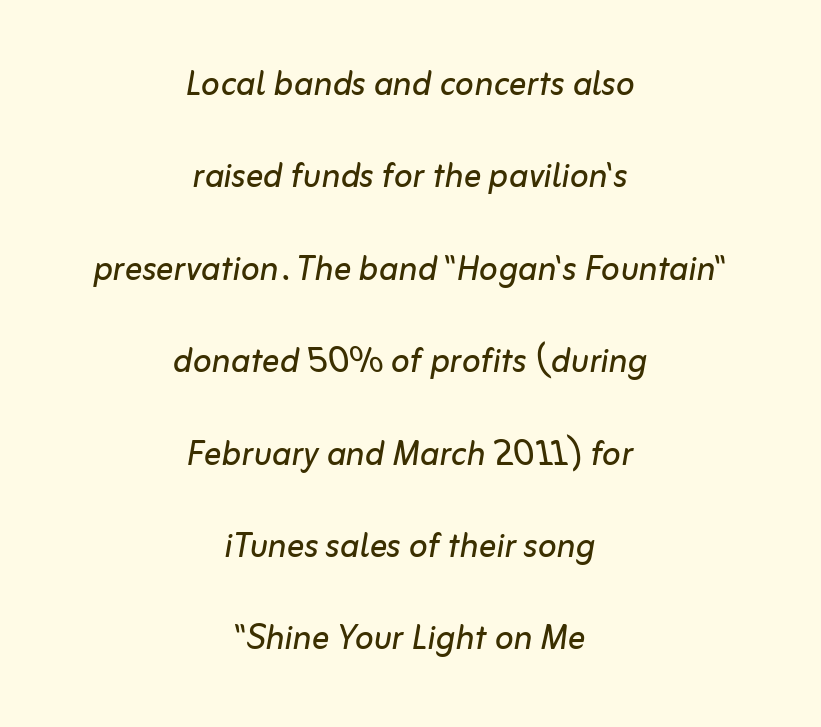
Q: Is the text bold? A: No.
Q: Is the text italic (slanted)? A: Yes, it leans right by about 10 degrees.
Q: Is the text underlined? A: No.
Q: How is the paragraph aligned? A: Centered.
Q: Is the spacing between letters normal or unusually wide? A: Normal.
Q: Is the spacing between lines tight, normal or loose? A: Loose.
Q: Width (condensed, normal, or wide)? A: Normal.
Q: Stroke contrast? A: Low.
Q: x-height? A: Medium.
Q: Monospaced? A: No.
